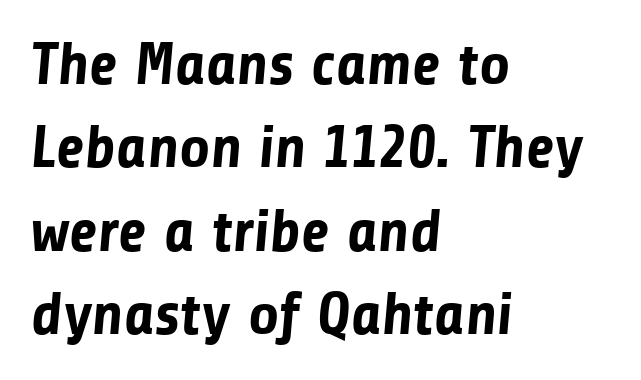
The image shows 60 px bold sans-serif type; set left-aligned, normal line spacing (1.39x), normal letter spacing, not underlined; low stroke contrast and a medium x-height.
